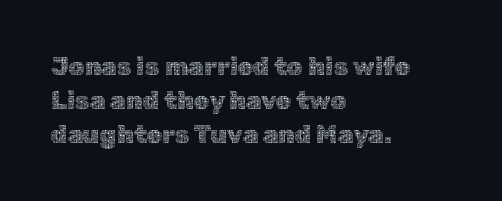
Q: Is the text bold? A: No.
Q: Is the text italic (slanted)? A: No, it is upright.
Q: Is the text underlined? A: No.
Q: How is the paragraph aligned? A: Left-aligned.
Q: Is the spacing between letters normal or unusually wide? A: Normal.
Q: Is the spacing between lines tight, normal or loose? A: Normal.
